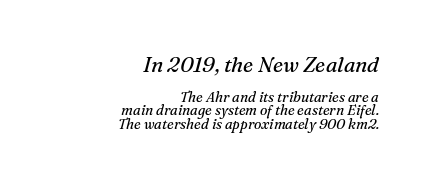
Q: Is the text bold? A: No.
Q: Is the text italic (slanted)? A: Yes, it leans right by about 16 degrees.
Q: Is the text underlined? A: No.
Q: How is the paragraph aligned? A: Right-aligned.
Q: Is the spacing between letters normal or unusually wide? A: Normal.
Q: Is the spacing between lines tight, normal or loose? A: Tight.
Q: Which block of text is set in a larger size, the first (top) or the second (bottom)? A: The first (top) one.
